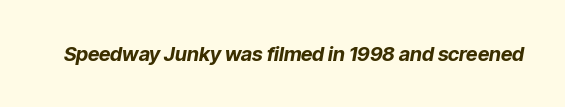
The image shows 20 px bold type, italic (leaning right); set normal letter spacing, not underlined.
